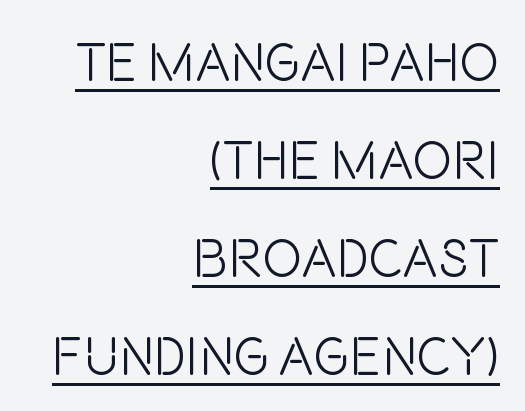
The image shows 53 px light, condensed sans-serif type, upright; set right-aligned, line spacing 1.85x, normal letter spacing, underlined; low stroke contrast and a large x-height.
